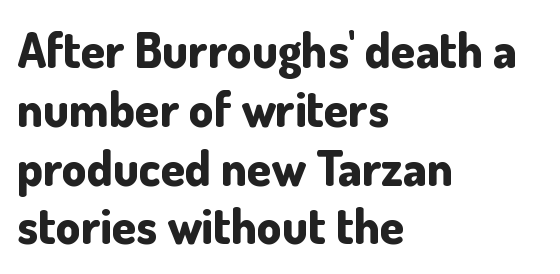
{"serif": "no", "italic": "no", "bold": "yes", "weight": "bold", "width": "normal", "stroke_contrast": "low", "x_height": "small", "monospaced": "no", "underline": "no", "align": "left", "line_spacing_ratio": 1.2, "letter_spacing": "normal", "letter_spacing_em": 0.0, "glyph_px": 49}
